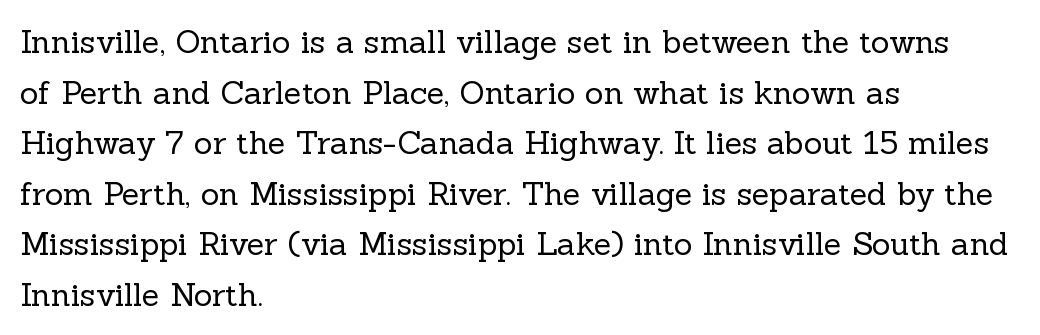
The image shows 32 px regular-weight serif type, upright; set left-aligned, normal line spacing (1.58x), normal letter spacing, not underlined; a medium x-height.
